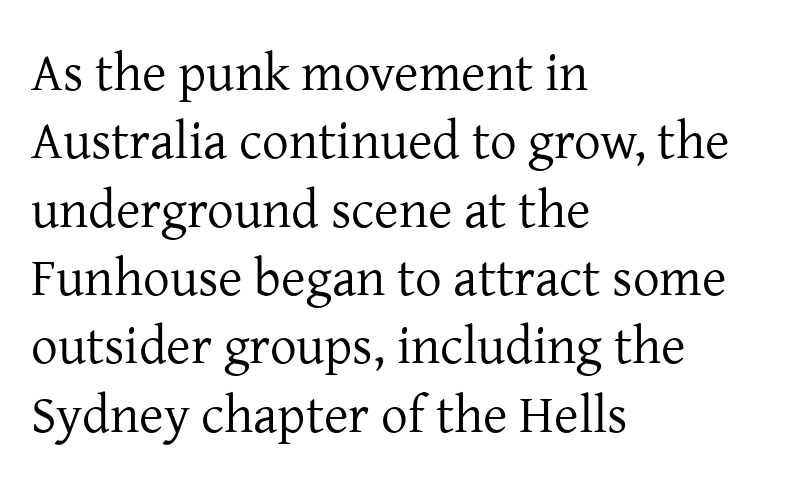
Q: Is the text bold? A: No.
Q: Is the text italic (slanted)? A: No, it is upright.
Q: Is the typeface a serif or a sans-serif typeface? A: Serif.
Q: Is the text underlined? A: No.
Q: How is the paragraph aligned? A: Left-aligned.
Q: Is the spacing between letters normal or unusually wide? A: Normal.
Q: Is the spacing between lines tight, normal or loose? A: Normal.
Q: Width (condensed, normal, or wide)? A: Normal.
Q: Stroke contrast? A: Low.
Q: x-height? A: Medium.
Q: Monospaced? A: No.
